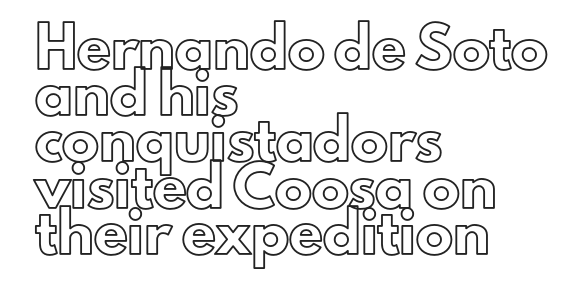
Q: Is the text italic (slanted)? A: No, it is upright.
Q: Is the text underlined? A: No.
Q: How is the paragraph aligned? A: Left-aligned.
Q: Is the spacing between letters normal or unusually wide? A: Normal.
Q: Is the spacing between lines tight, normal or loose? A: Normal.
Q: Width (condensed, normal, or wide)? A: Normal.
Q: x-height? A: Small.
Q: Monospaced? A: No.
